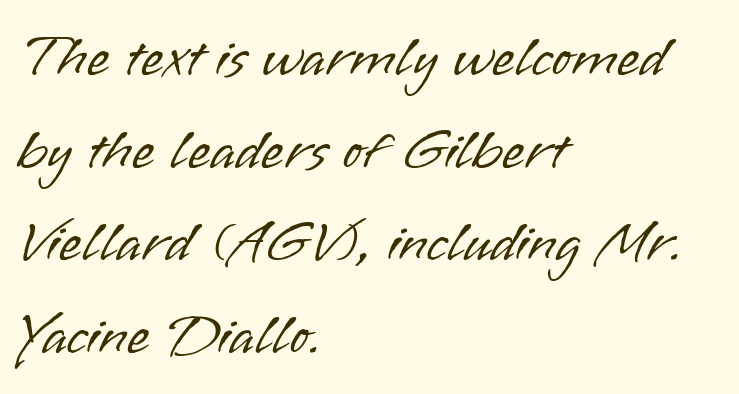
{"serif": "no", "bold": "no", "weight": "light", "width": "normal", "stroke_contrast": "low", "x_height": "small", "monospaced": "no", "underline": "no", "align": "left", "line_spacing": "normal", "line_spacing_ratio": 1.57, "letter_spacing": "normal", "letter_spacing_em": 0.0, "glyph_px": 59}
